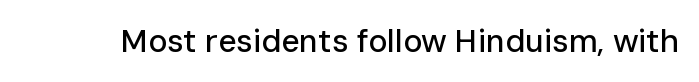
Rendered with straight, roman letterforms. You could not count columns in this text — the font is proportionally spaced. Rule under the text: the space is simply empty. The letters carry no serifs — their stems end cleanly without finishing strokes. This sample uses plain, unmodified letter spacing.
